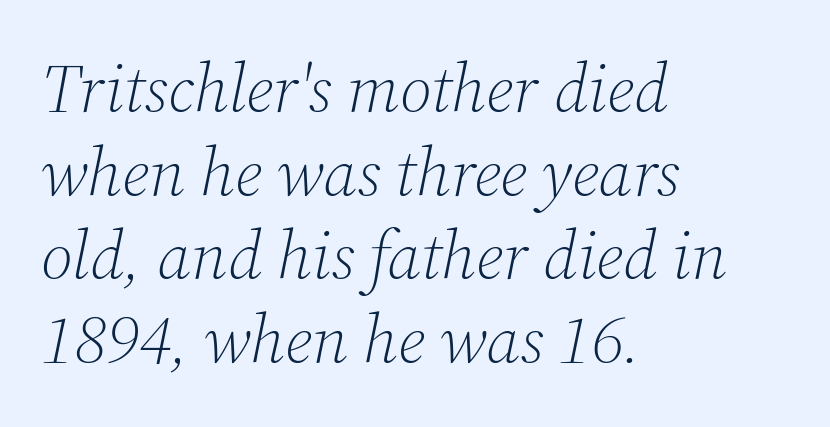
Each letter keeps its own natural width here, so spacing adapts to shape. A classic flush-left, rag-right setting is used for this passage. Small tapered or slab feet sit at the stroke ends, so this counts as serif. Yep, that's italic — everything's leaning.
